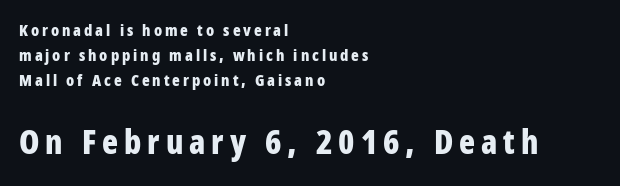
{"serif": "no", "italic": "no", "bold": "yes", "weight": "bold", "width": "condensed", "stroke_contrast": "low", "x_height": "large", "monospaced": "no", "underline": "no", "align": "left", "line_spacing": "normal", "line_spacing_ratio": 1.56, "larger_block": "second", "size_ratio": 2.06, "glyph_px": 33}
